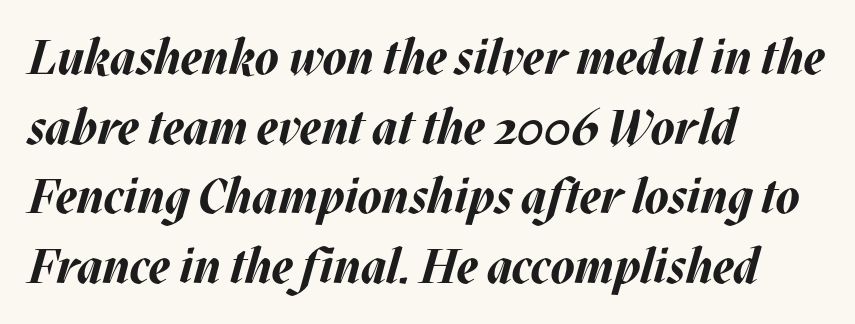
The space beneath each line is pristine and unruled. Normally led — the rows are evenly, conventionally spaced. The letters advance in unequal steps, a hallmark of proportional type. How are the letters spaced? Ordinarily, with no added tracking. Is the block centered? No — it sits flush against the left margin. The rendering uses a bold face; every stroke is thick and dark.
